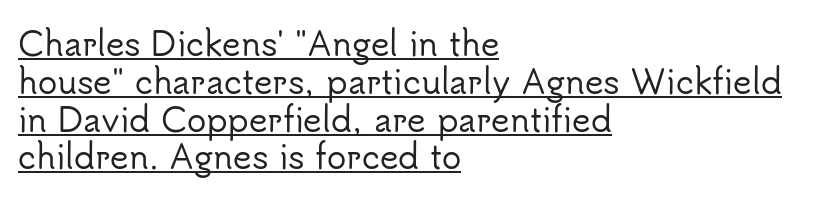
{"serif": "no", "italic": "no", "width": "normal", "stroke_contrast": "low", "x_height": "small", "monospaced": "no", "underline": "yes", "align": "left", "line_spacing_ratio": 1.18, "letter_spacing": "normal", "letter_spacing_em": 0.0, "glyph_px": 32}
